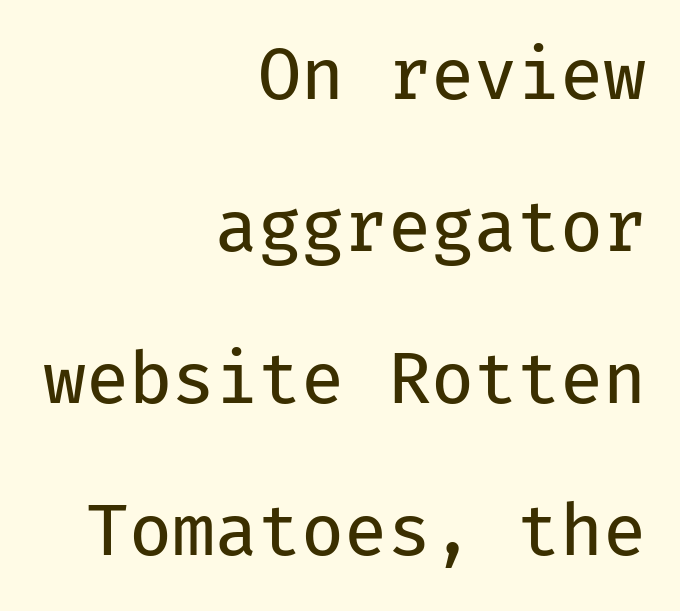
The image shows 70 px regular-weight sans-serif type, upright, monospaced; set right-aligned, loose line spacing (2.17x), normal letter spacing, not underlined; low stroke contrast and a medium x-height.
